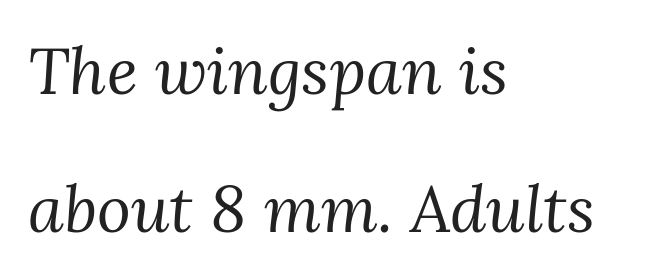
Q: Is the text bold? A: No.
Q: Is the text italic (slanted)? A: Yes, it leans right by about 3 degrees.
Q: Is the typeface a serif or a sans-serif typeface? A: Serif.
Q: Is the text underlined? A: No.
Q: How is the paragraph aligned? A: Left-aligned.
Q: Is the spacing between letters normal or unusually wide? A: Normal.
Q: Is the spacing between lines tight, normal or loose? A: Loose.
Q: Width (condensed, normal, or wide)? A: Normal.
Q: Stroke contrast? A: Medium.
Q: x-height? A: Medium.
Q: Monospaced? A: No.
